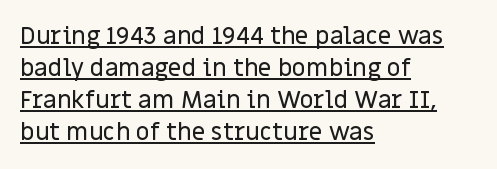
The string is rendered with underlining switched on. The rag falls on the right side of this text block. Characters remain perfectly vertical along every line. Summary of vertical rhythm: regular, with standard interline spacing.
